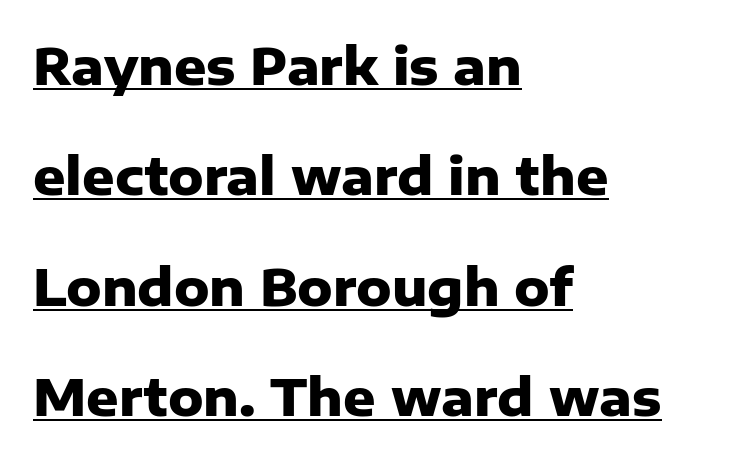
Q: Is the text bold? A: Yes.
Q: Is the text italic (slanted)? A: No, it is upright.
Q: Is the typeface a serif or a sans-serif typeface? A: Sans-serif.
Q: Is the text underlined? A: Yes.
Q: How is the paragraph aligned? A: Left-aligned.
Q: Is the spacing between letters normal or unusually wide? A: Normal.
Q: Is the spacing between lines tight, normal or loose? A: Loose.
Q: Width (condensed, normal, or wide)? A: Normal.
Q: Stroke contrast? A: Low.
Q: x-height? A: Medium.
Q: Monospaced? A: No.
